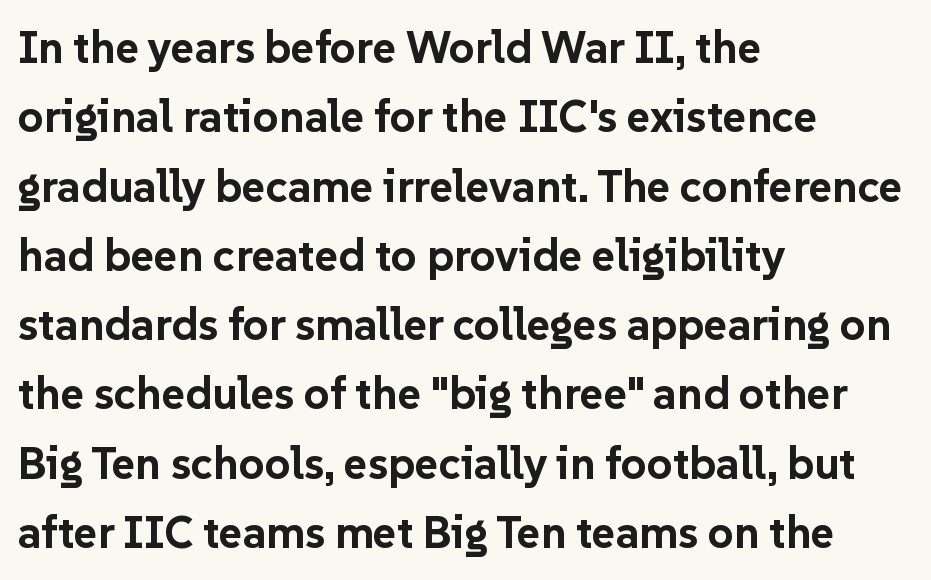
The image shows 45 px bold sans-serif type, upright; set left-aligned, normal line spacing (1.54x), normal letter spacing, not underlined; low stroke contrast and a medium x-height.
